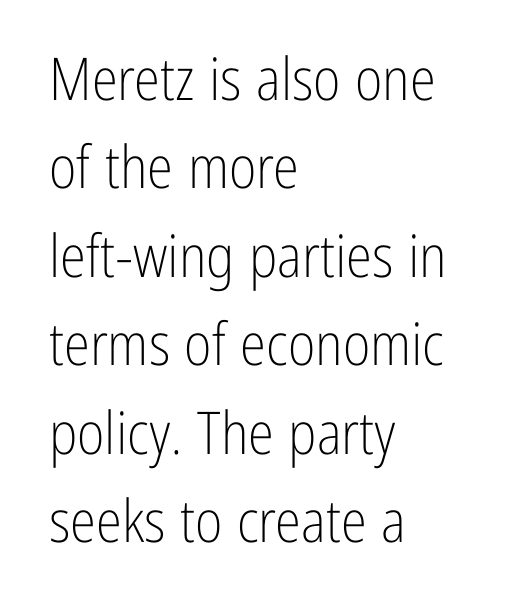
The lines sit at an ordinary, default distance from one another. The letterforms sit shoulder to shoulder at normal distance. No extra ink here — the face is not bold. Which margin do the lines hug? The left one — the right edge is uneven.
